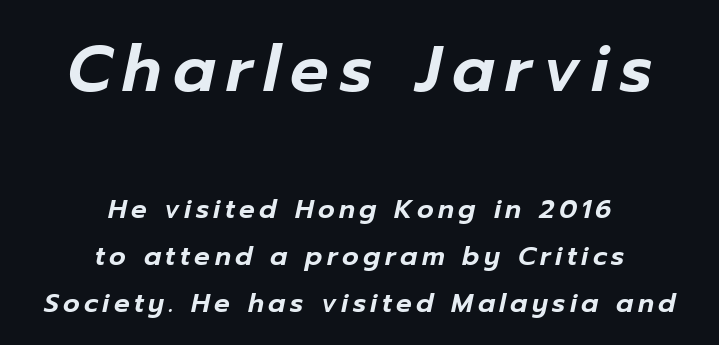
Q: Is the text italic (slanted)? A: Yes, it leans right by about 12 degrees.
Q: Is the text underlined? A: No.
Q: How is the paragraph aligned? A: Centered.
Q: Which block of text is set in a larger size, the first (top) or the second (bottom)? A: The first (top) one.
Q: Width (condensed, normal, or wide)? A: Normal.
Q: Stroke contrast? A: Low.
Q: x-height? A: Medium.
Q: Monospaced? A: No.
